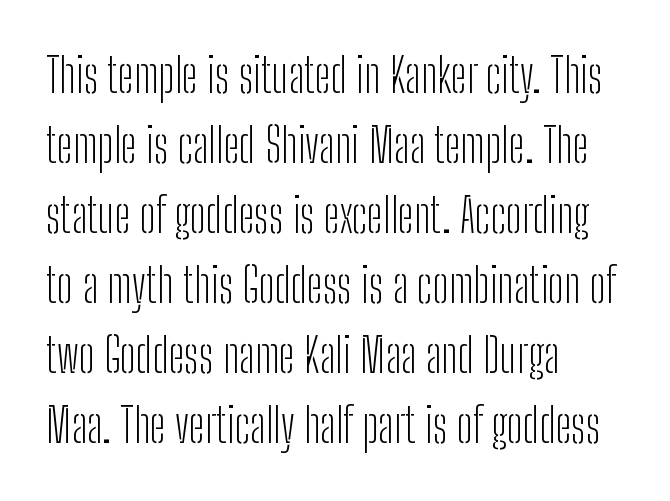
Stroke thickness stays within the range of a standard reading face or lighter. Quick note: not italic, upright. Every row of glyphs begins at an identical x-position on the left. Compared with typical body copy, the letter spacing here is the same. This sample uses a sans-serif face. The strip under each line holds only bare page.
